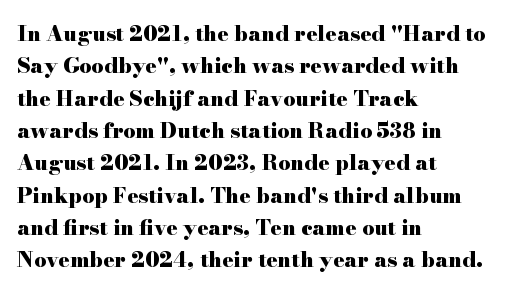
Q: Is the text bold? A: Yes.
Q: Is the text italic (slanted)? A: No, it is upright.
Q: Is the text underlined? A: No.
Q: How is the paragraph aligned? A: Left-aligned.
Q: Is the spacing between letters normal or unusually wide? A: Normal.
Q: Is the spacing between lines tight, normal or loose? A: Normal.
